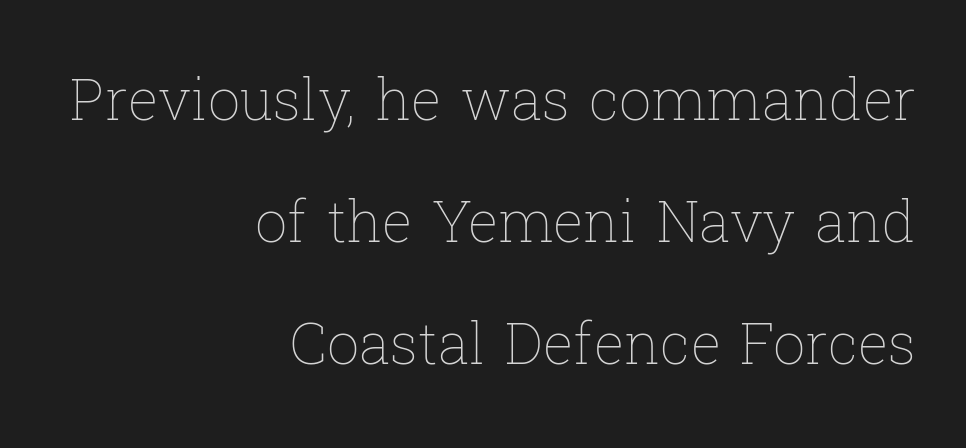
The image shows 57 px thin type, upright; set right-aligned, loose line spacing (2.14x), normal letter spacing, not underlined; low stroke contrast and a medium x-height.
